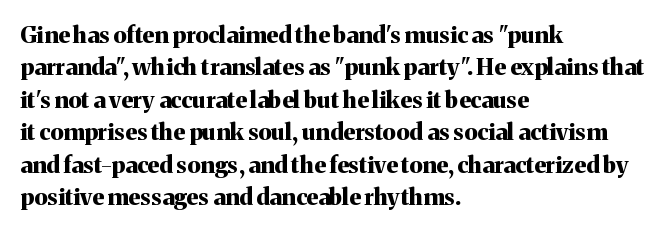
Q: Is the text bold? A: Yes.
Q: Is the text italic (slanted)? A: No, it is upright.
Q: Is the text underlined? A: No.
Q: How is the paragraph aligned? A: Left-aligned.
Q: Is the spacing between letters normal or unusually wide? A: Normal.
Q: Is the spacing between lines tight, normal or loose? A: Normal.
